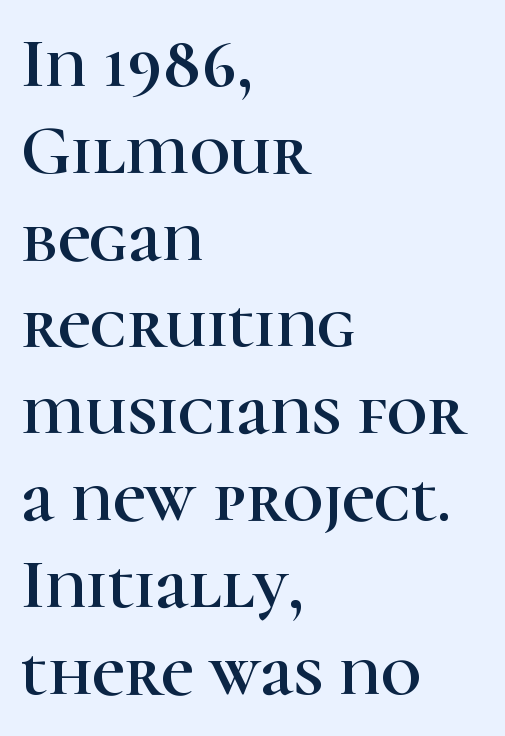
The horizontal fit of the characters is conventional and even. The typesetter chose a ragged-right arrangement here. Check the space under the baseline: it is left empty. The face used here is proportionally spaced, like ordinary book or web type. This sample uses an upright cut, with every glyph sitting square on the baseline. Old-style or modern, the face here clearly has serifs.
